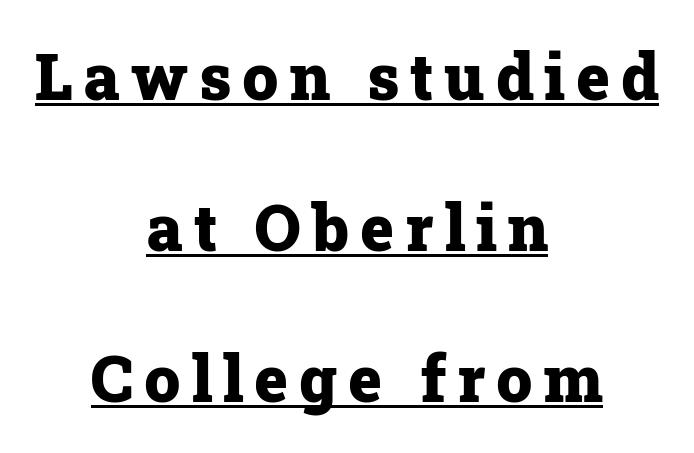
Q: Is the text bold? A: Yes.
Q: Is the text italic (slanted)? A: No, it is upright.
Q: Is the typeface a serif or a sans-serif typeface? A: Serif.
Q: Is the text underlined? A: Yes.
Q: How is the paragraph aligned? A: Centered.
Q: Is the spacing between lines tight, normal or loose? A: Loose.
Q: Width (condensed, normal, or wide)? A: Normal.
Q: Stroke contrast? A: Low.
Q: x-height? A: Medium.
Q: Monospaced? A: No.
